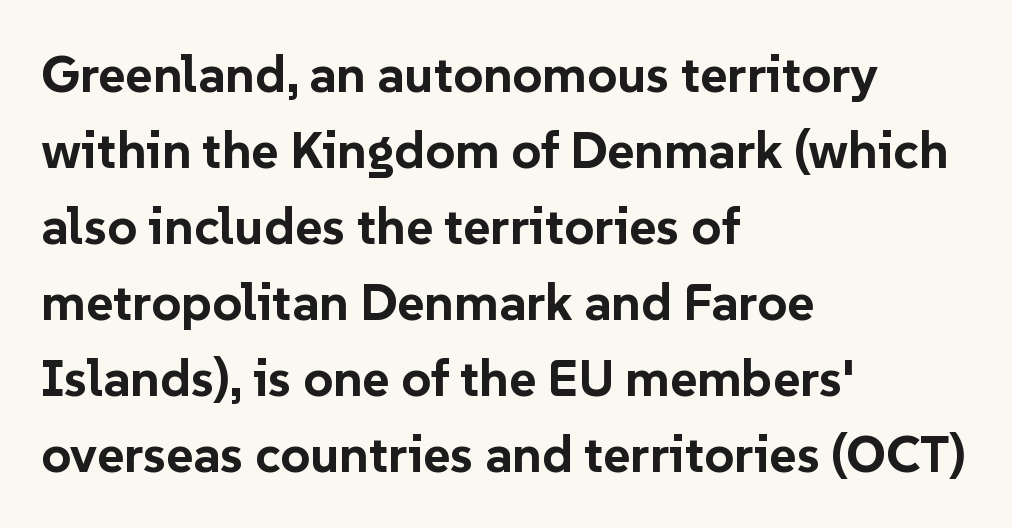
The image shows 52 px bold sans-serif type, upright; set left-aligned, normal line spacing (1.46x), normal letter spacing, not underlined; low stroke contrast and a medium x-height.
